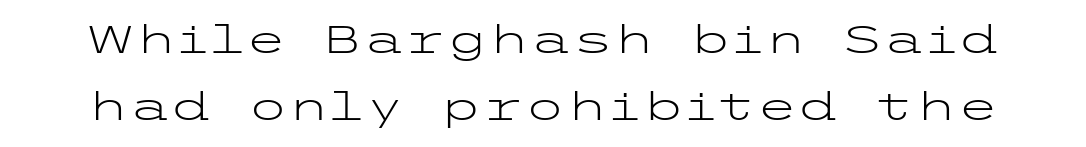
The image shows 38 px light, wide sans-serif type, upright; set line spacing 1.76x, normal letter spacing, not underlined; low stroke contrast and a medium x-height.
